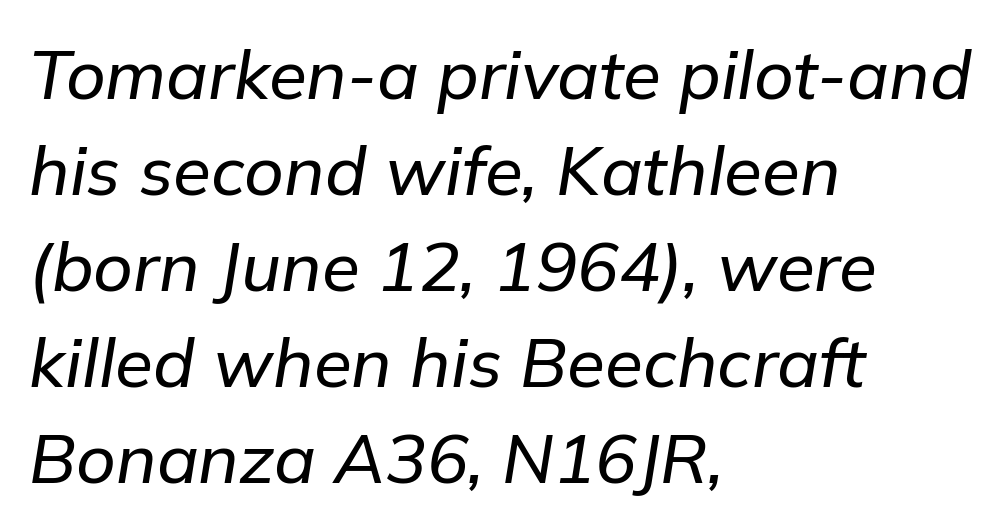
Q: Is the text italic (slanted)? A: Yes, it leans right by about 9 degrees.
Q: Is the text underlined? A: No.
Q: How is the paragraph aligned? A: Left-aligned.
Q: Is the spacing between letters normal or unusually wide? A: Normal.
Q: Is the spacing between lines tight, normal or loose? A: Normal.
Q: Width (condensed, normal, or wide)? A: Normal.
Q: Stroke contrast? A: Low.
Q: x-height? A: Medium.
Q: Monospaced? A: No.
